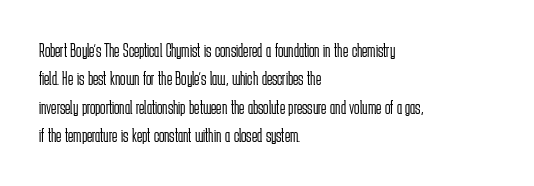
{"italic": "no", "bold": "no", "underline": "no", "align": "left", "line_spacing": "normal", "line_spacing_ratio": 1.42, "letter_spacing": "normal", "letter_spacing_em": 0.0, "glyph_px": 20}
